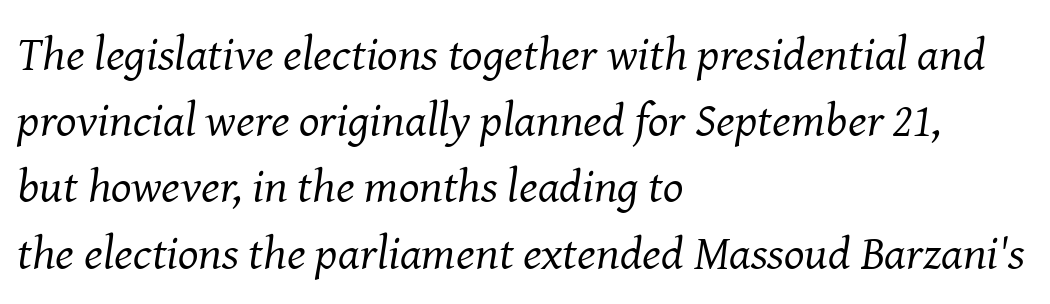
The image shows 48 px regular-weight serif type, italic (leaning right); set left-aligned, normal line spacing (1.38x), normal letter spacing, not underlined; medium stroke contrast and a medium x-height.
